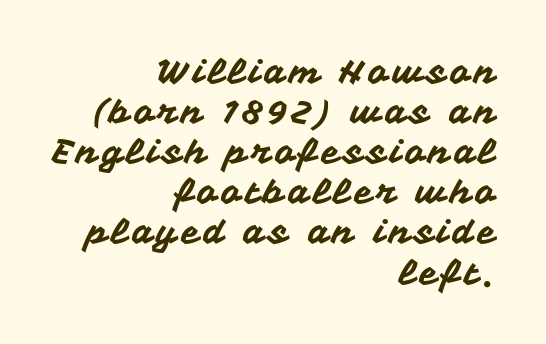
{"serif": "no", "width": "normal", "stroke_contrast": "medium", "x_height": "medium", "monospaced": "no", "underline": "no", "align": "right", "line_spacing_ratio": 1.18, "glyph_px": 34}
